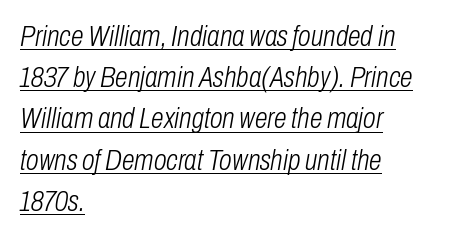
Q: Is the text bold? A: No.
Q: Is the text italic (slanted)? A: Yes, it leans right by about 10 degrees.
Q: Is the text underlined? A: Yes.
Q: How is the paragraph aligned? A: Left-aligned.
Q: Is the spacing between letters normal or unusually wide? A: Normal.
Q: Is the spacing between lines tight, normal or loose? A: Normal.
Q: Width (condensed, normal, or wide)? A: Condensed.
Q: Stroke contrast? A: Low.
Q: x-height? A: Medium.
Q: Monospaced? A: No.
